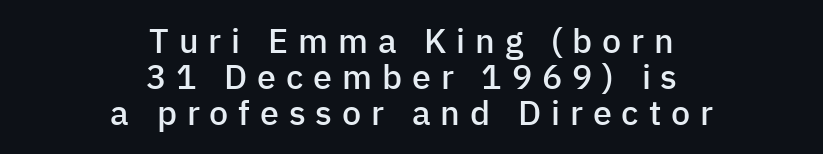
The image shows 34 px semibold sans-serif type, upright; set centered, tight line spacing (1.06x), unusually wide letter spacing (+0.29 em), not underlined; low stroke contrast and a medium x-height.
